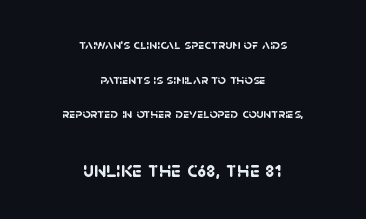
The image shows 22 px bold type; set centered, loose line spacing (2.47x), normal letter spacing, not underlined; the second (bottom) block is 1.57x larger.
